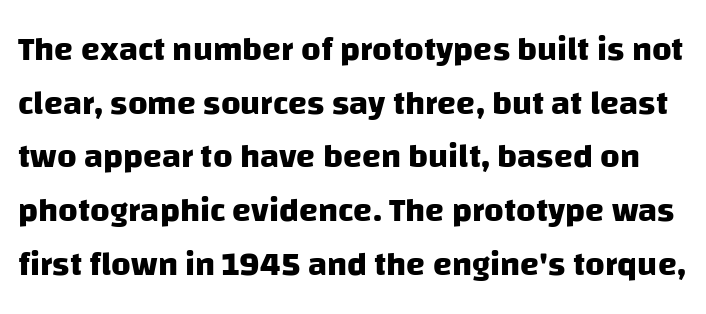
Q: Is the text bold? A: Yes.
Q: Is the typeface a serif or a sans-serif typeface? A: Sans-serif.
Q: Is the text underlined? A: No.
Q: Is the spacing between letters normal or unusually wide? A: Normal.
Q: Is the spacing between lines tight, normal or loose? A: Normal.
Q: Width (condensed, normal, or wide)? A: Normal.
Q: Stroke contrast? A: Low.
Q: x-height? A: Large.
Q: Monospaced? A: No.
